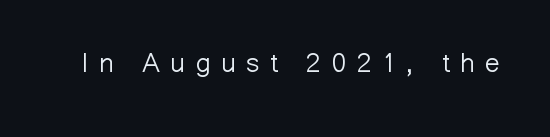
The words here are not underlined. How are the letters spaced? Widely, with obvious added tracking. On a weight scale, this lands at 450 or below. Italic? Not at all — the glyphs are vertical.
